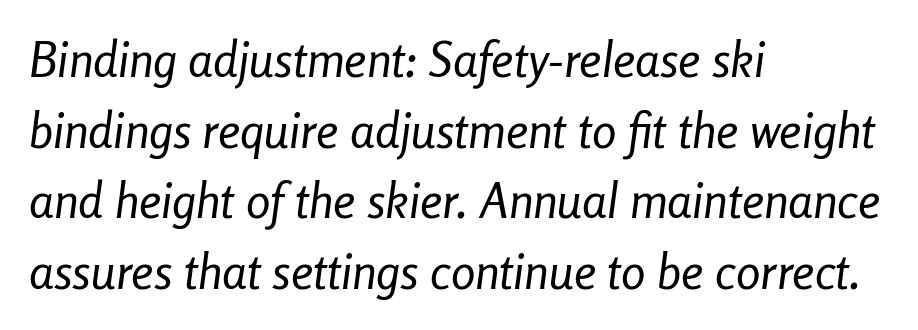
Horizontal alignment here is leftward, the default for most running prose. A typesetter would call this proportional, since set widths differ per character. Does the lettering tilt? It does — this is italic. The baseline area is clear. Stems here are at most as thick as an everyday book face. The line-height multiplier appears to be the usual default.
